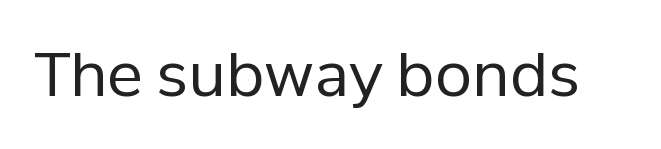
Characters remain perfectly vertical along every line. Bold? No — there's no thickening of the strokes. Serifs: no, the terminals of the letterforms are clean. Here the designer chose a conventional face with non-uniform glyph widths. Clear beneath every line of the passage.
